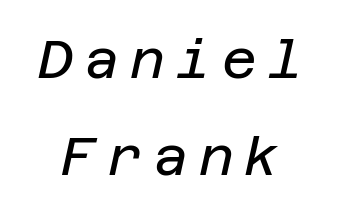
The image shows 54 px regular-weight type, italic (leaning right); set centered, line spacing 1.8x, unusually wide letter spacing (+0.2 em), not underlined; low stroke contrast and a large x-height.
